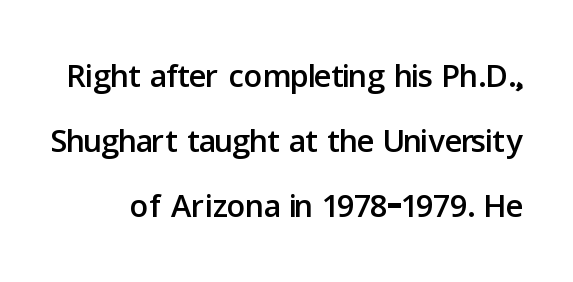
The type sits square on the baseline with zero lean. Is this a sans? Yes — the strokes have no serifs. Beneath every word, the page is bare. Between one letter and the next there's only the usual sliver of space. Reading down the column, the eye jumps a familiar distance to each next line.
